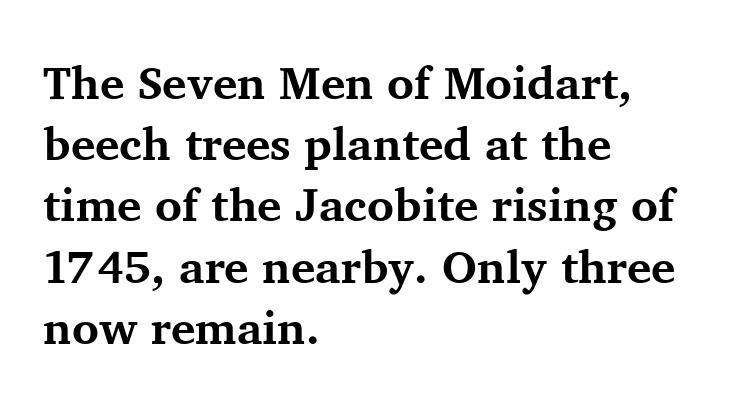
Look at the bottom of the vertical strokes: they flare into serifs here. These words are printed bold, with thick strokes throughout. The rendering uses a moderate line-height, typical for paragraphs. Is this a fixed-width face? No — the glyphs have proportional, varying widths. Words float on clear page, feet unadorned. Does the lettering tilt? It doesn't — this is upright.
